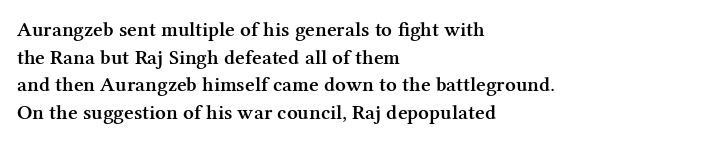
This sample uses plain, unmodified letter spacing. The foot of each line stays bare and open. The leading is moderate, giving the passage an even texture. A somewhat darkened texture: the type is semibold rather than bold.
